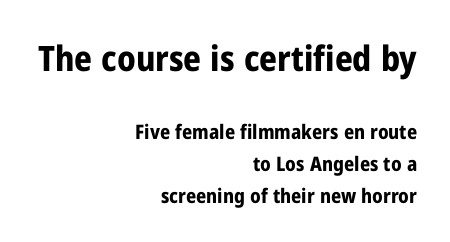
{"serif": "no", "italic": "no", "bold": "yes", "weight": "bold", "width": "condensed", "stroke_contrast": "low", "x_height": "medium", "monospaced": "no", "underline": "no", "align": "right", "line_spacing": "normal", "line_spacing_ratio": 1.6, "letter_spacing": "normal", "letter_spacing_em": 0.0, "larger_block": "first", "size_ratio": 1.75, "glyph_px": 35}
